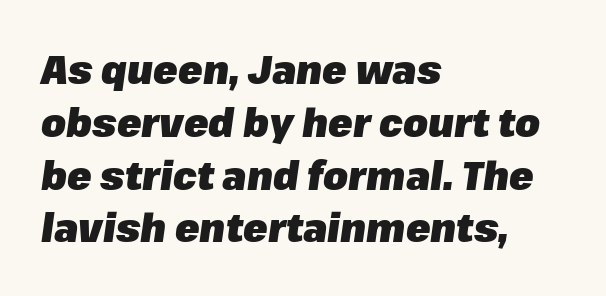
You could not count columns in this text — the font is proportionally spaced. The paragraph shown leans on its left margin. The space beneath each line is pristine and unruled. The type is set solid horizontally, with unmodified tracking. Summary of weight: heavy, a full bold.
